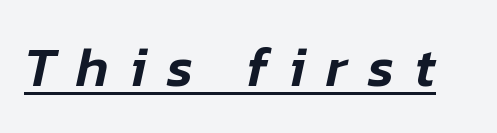
Think of a printed novel: that variable character pitch is what you see here. Students, note that the glyphs here are deliberately spaced far apart. Slanted lettering throughout. The face used here appears with an underline applied.
